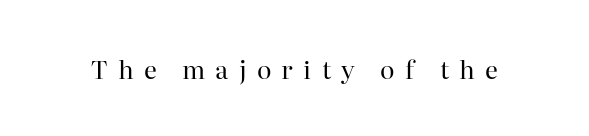
Q: Is the text bold? A: No.
Q: Is the text italic (slanted)? A: No, it is upright.
Q: Is the text underlined? A: No.
Q: Is the spacing between letters normal or unusually wide? A: Unusually wide.
